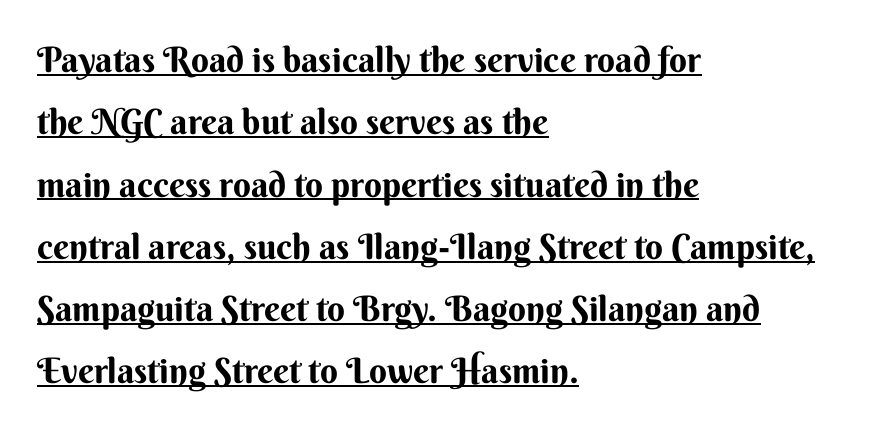
The image shows 35 px sans-serif type, upright; set left-aligned, line spacing 1.78x, normal letter spacing, underlined; medium stroke contrast and a small x-height.
